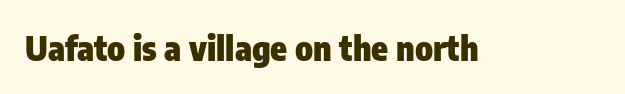
Glyph-to-glyph distance matches everyday printed text. Does the lettering tilt? It doesn't — this is upright. Strong, thick strokes mark this as bold type. A bare baseline throughout the passage. A typesetter would call this proportional, since set widths differ per character.
